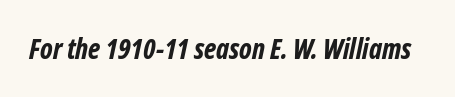
{"serif": "no", "bold": "yes", "weight": "bold", "width": "condensed", "stroke_contrast": "low", "x_height": "medium", "monospaced": "no", "underline": "no", "letter_spacing": "normal", "letter_spacing_em": 0.0, "glyph_px": 28}
